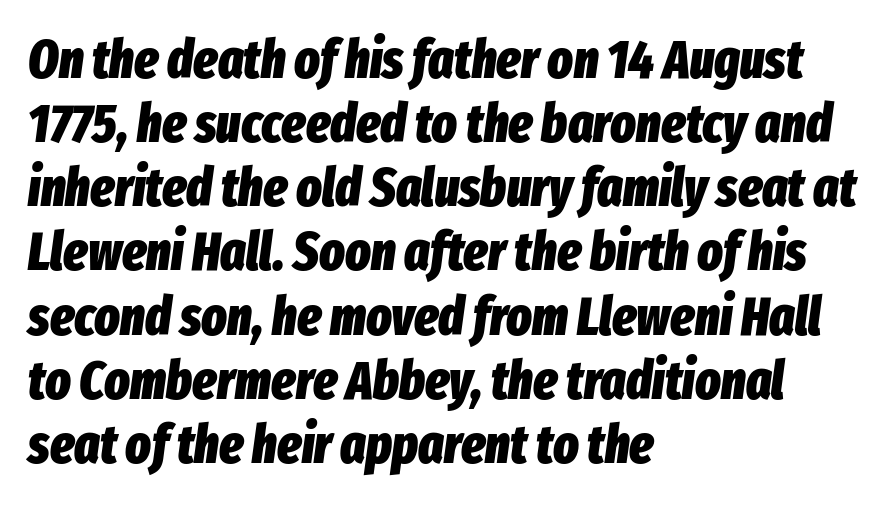
{"italic": "yes", "lean": "right", "slant_degrees": 8, "bold": "yes", "weight": "heavy", "width": "condensed", "stroke_contrast": "low", "x_height": "medium", "monospaced": "no", "underline": "no", "align": "left", "line_spacing_ratio": 1.21, "letter_spacing": "normal", "letter_spacing_em": 0.0, "glyph_px": 53}
